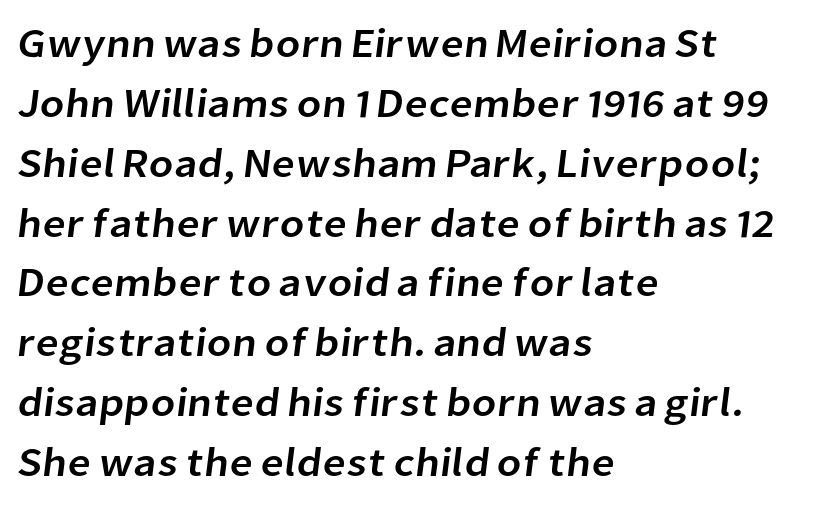
The image shows 41 px sans-serif type; set left-aligned, normal line spacing (1.46x), normal letter spacing, not underlined; low stroke contrast and a medium x-height.
